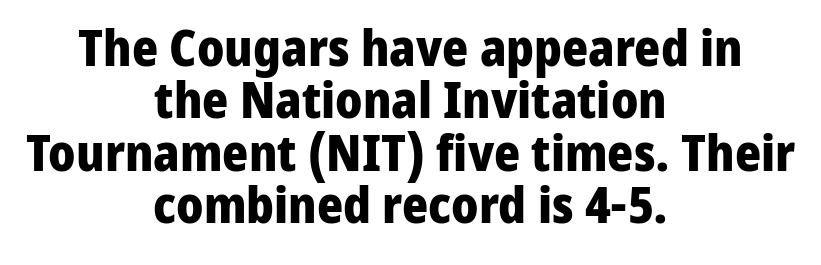
The image shows 50 px heavy sans-serif type, upright; set centered, tight line spacing (1.05x), normal letter spacing, not underlined; low stroke contrast and a medium x-height.
